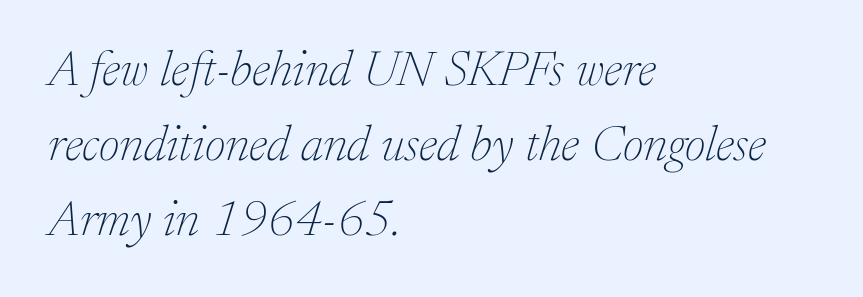
{"serif": "yes", "italic": "yes", "lean": "right", "slant_degrees": 17, "bold": "no", "weight": "thin", "width": "normal", "stroke_contrast": "low", "x_height": "medium", "monospaced": "no", "underline": "no", "align": "left", "line_spacing": "normal", "line_spacing_ratio": 1.5, "letter_spacing": "normal", "letter_spacing_em": 0.0, "glyph_px": 50}
